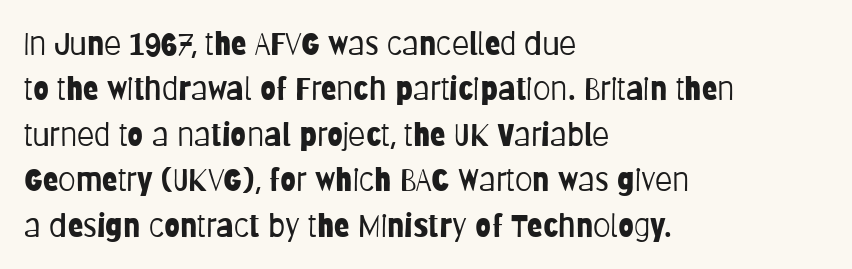
{"serif": "no", "italic": "no", "bold": "no", "weight": "light", "width": "condensed", "stroke_contrast": "low", "x_height": "large", "monospaced": "no", "underline": "no", "align": "left", "line_spacing": "normal", "line_spacing_ratio": 1.42, "letter_spacing": "normal", "letter_spacing_em": 0.0, "glyph_px": 32}
